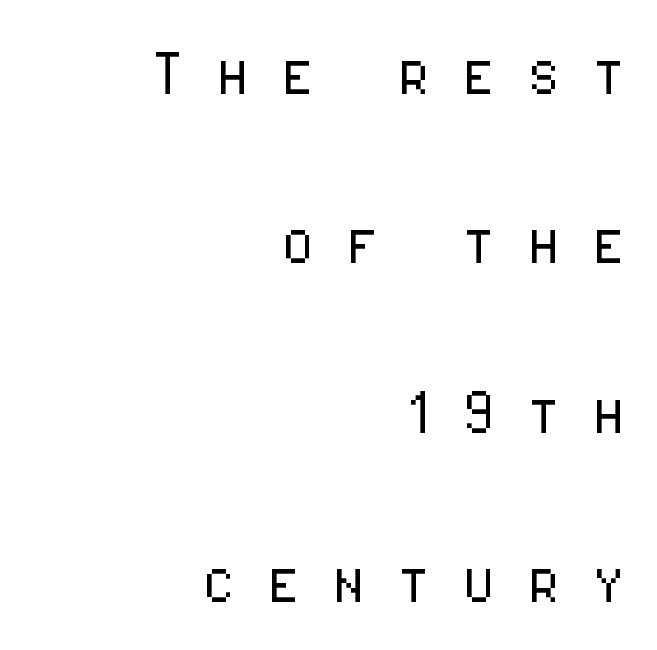
Q: Is the text bold? A: No.
Q: Is the text italic (slanted)? A: No, it is upright.
Q: Is the typeface a serif or a sans-serif typeface? A: Sans-serif.
Q: Is the text underlined? A: No.
Q: How is the paragraph aligned? A: Right-aligned.
Q: Is the spacing between letters normal or unusually wide? A: Unusually wide.
Q: Is the spacing between lines tight, normal or loose? A: Loose.
Q: Width (condensed, normal, or wide)? A: Condensed.
Q: Stroke contrast? A: Low.
Q: x-height? A: Medium.
Q: Monospaced? A: No.
